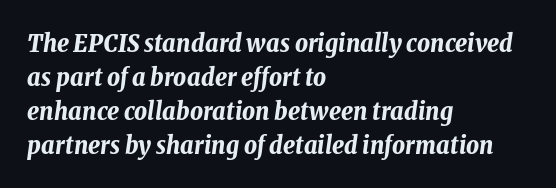
The image shows 25 px bold type, italic (leaning right); set left-aligned, normal line spacing (1.36x), normal letter spacing, not underlined.
